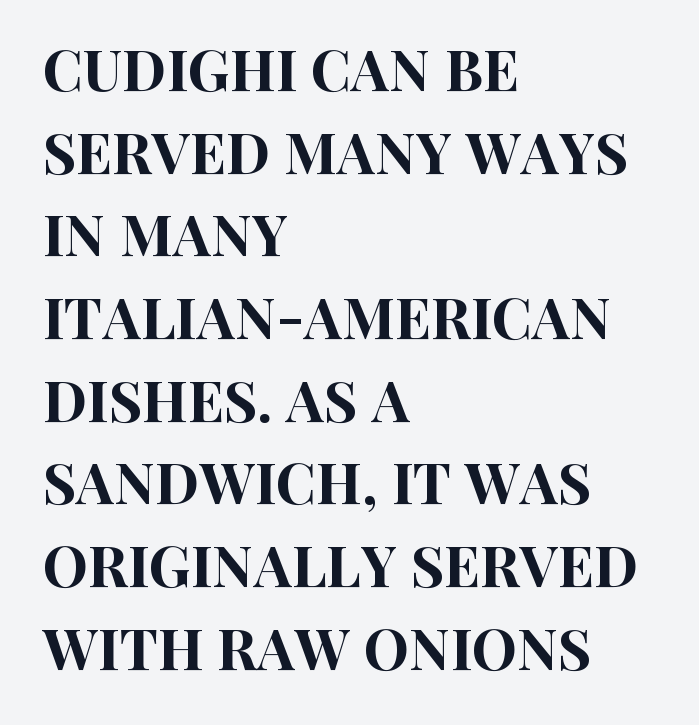
{"serif": "no", "italic": "no", "width": "condensed", "stroke_contrast": "high", "x_height": "large", "monospaced": "no", "underline": "no", "align": "left", "line_spacing": "normal", "line_spacing_ratio": 1.45, "letter_spacing": "normal", "letter_spacing_em": 0.0, "glyph_px": 57}
